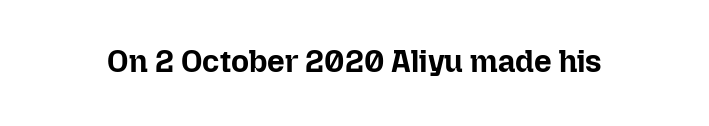
Heavy, bold letterforms. Caption: standard tracking, unaltered. The zone under the glyphs is completely vacant. You could not count columns in this text — the font is proportionally spaced. Quick note: not italic, upright.
